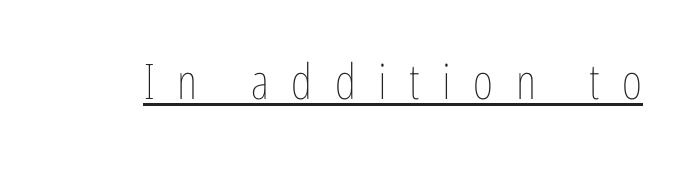
The image shows 49 px thin, condensed type, upright; set unusually wide letter spacing (+0.46 em), underlined; low stroke contrast and a medium x-height.
